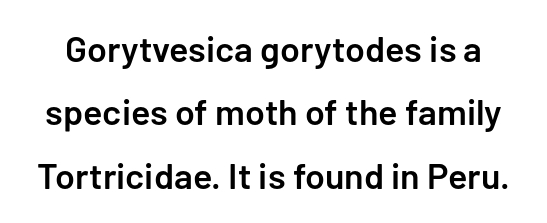
The rendering uses natural spacing where letterforms have individual widths. What weight is shown? A semibold, between regular and bold. Are there feet on the stems? There aren't — it's a sans. Letter spacing: default. Italic: no, the glyphs are upright roman. Plain, unruled lines of type.
